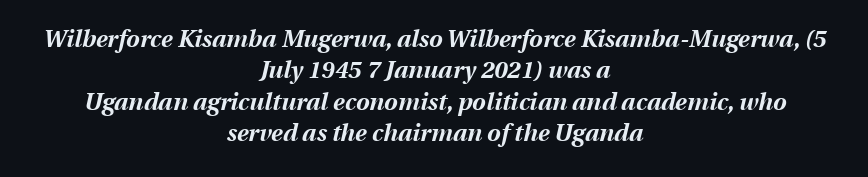
The image shows 24 px bold type, italic (leaning right); set centered, normal line spacing (1.31x), normal letter spacing, not underlined.
